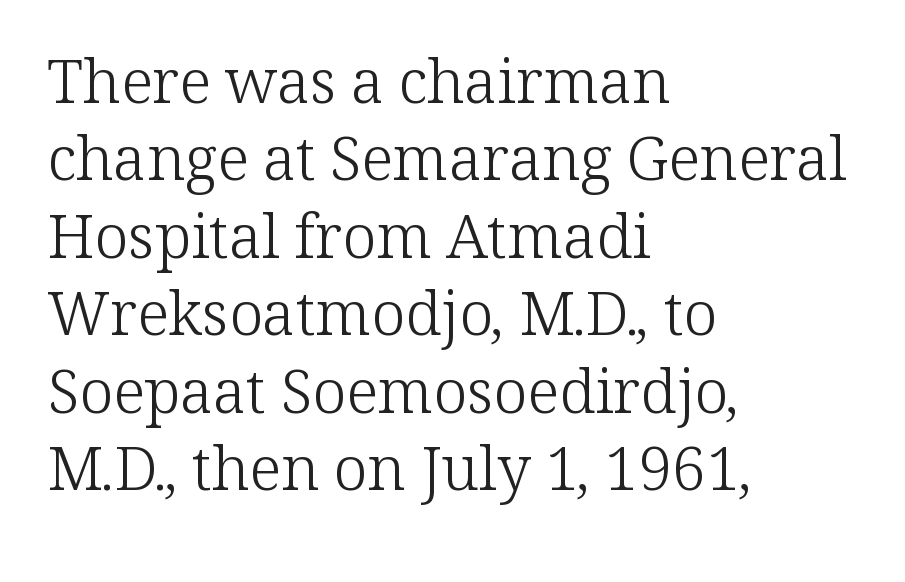
{"serif": "yes", "italic": "no", "bold": "no", "weight": "light", "width": "normal", "stroke_contrast": "low", "x_height": "medium", "monospaced": "no", "underline": "no", "align": "left", "line_spacing": "normal", "line_spacing_ratio": 1.27, "letter_spacing": "normal", "letter_spacing_em": 0.0, "glyph_px": 61}
